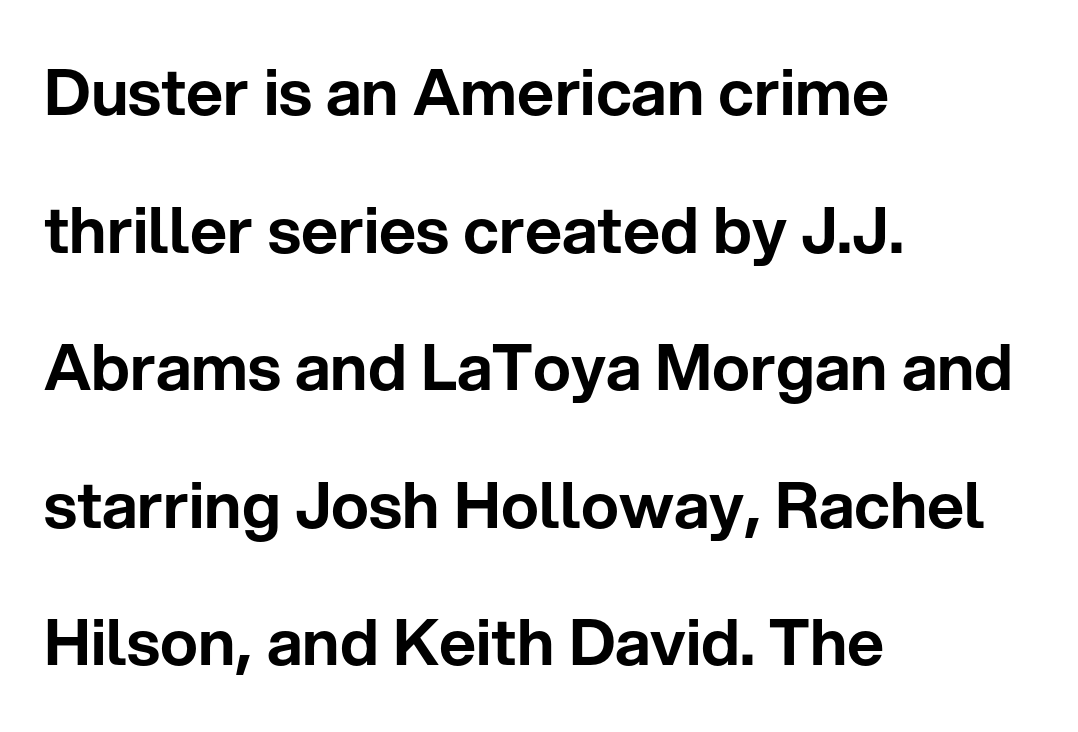
Notice how the passage keeps a crisp vertical edge on the left only. Vertical strokes here are truly vertical. Do the characters align in a grid? No, the font is proportional. Notice the wide empty band between every row — that's loose leading. This sample uses plain, unmodified letter spacing.
